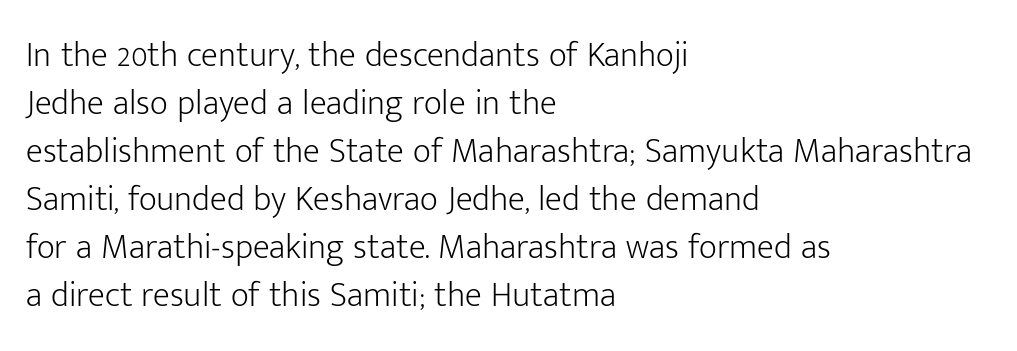
The image shows 35 px light sans-serif type, upright; set left-aligned, normal line spacing (1.37x), normal letter spacing, not underlined; low stroke contrast and a medium x-height.
